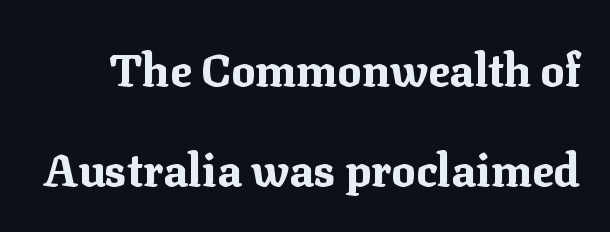
Unmarked baselines from the first word to the last. Honestly, the rows look like they've been pulled way apart. Observe the serifs anchoring each vertical stroke in this sample. Students, this is bold: see how much ink each stroke carries.
